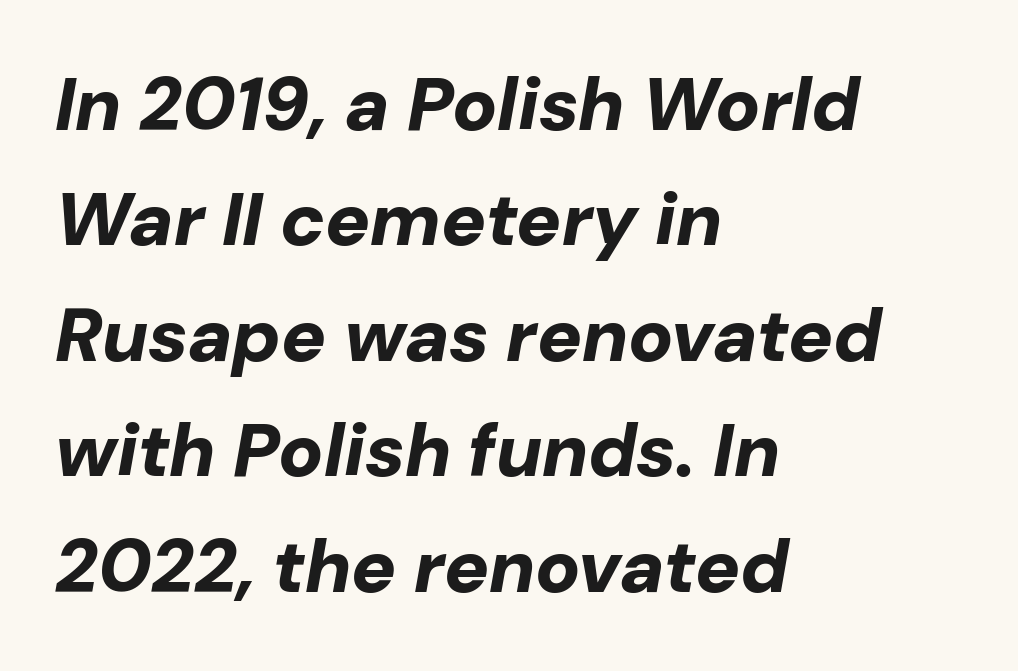
Summary of weight: heavy, a full bold. Between one letter and the next there's only the usual sliver of space. Line beginnings align vertically; line endings do not. This sample uses an oblique cut, with every glyph tilted off the vertical. Underline: absent.
